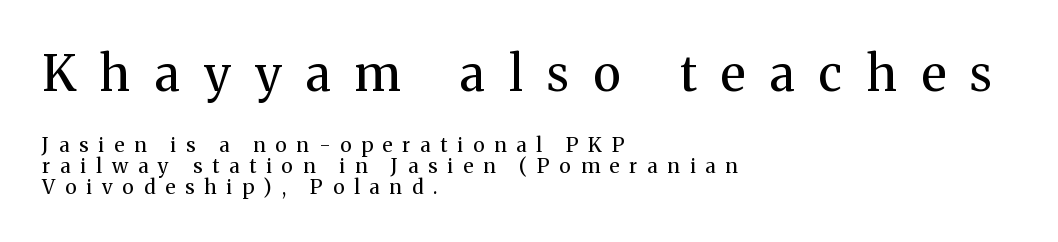
The image shows 49 px regular-weight serif type, upright; set left-aligned, tight line spacing (1.04x), unusually wide letter spacing (+0.5 em), not underlined; the first (top) block is 2.45x larger; medium stroke contrast and a medium x-height.
